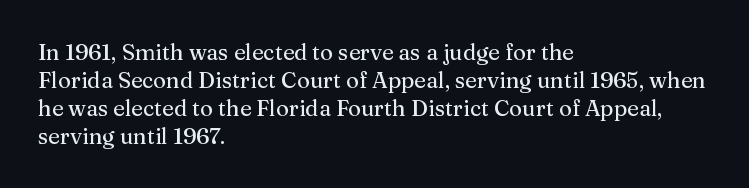
Q: Is the text italic (slanted)? A: No, it is upright.
Q: Is the text underlined? A: No.
Q: How is the paragraph aligned? A: Left-aligned.
Q: Is the spacing between letters normal or unusually wide? A: Normal.
Q: Is the spacing between lines tight, normal or loose? A: Normal.
